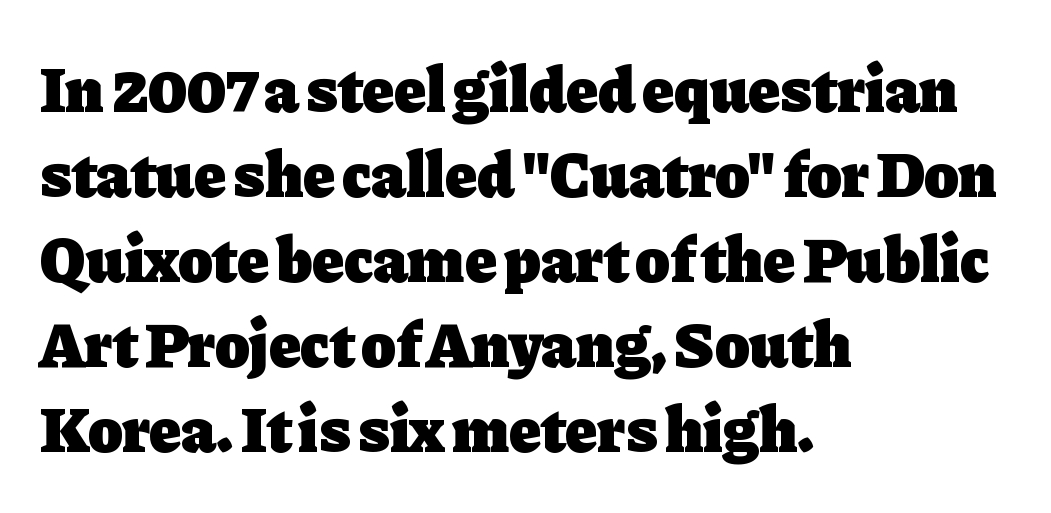
{"serif": "yes", "italic": "no", "bold": "yes", "weight": "heavy", "width": "normal", "stroke_contrast": "low", "x_height": "medium", "monospaced": "no", "underline": "no", "align": "left", "line_spacing": "normal", "line_spacing_ratio": 1.33, "letter_spacing": "normal", "letter_spacing_em": 0.0, "glyph_px": 64}
